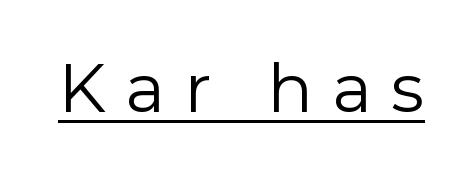
{"serif": "no", "italic": "no", "bold": "no", "weight": "regular", "width": "normal", "stroke_contrast": "low", "x_height": "medium", "monospaced": "no", "underline": "yes", "letter_spacing": "wide", "letter_spacing_em": 0.29, "glyph_px": 67}
